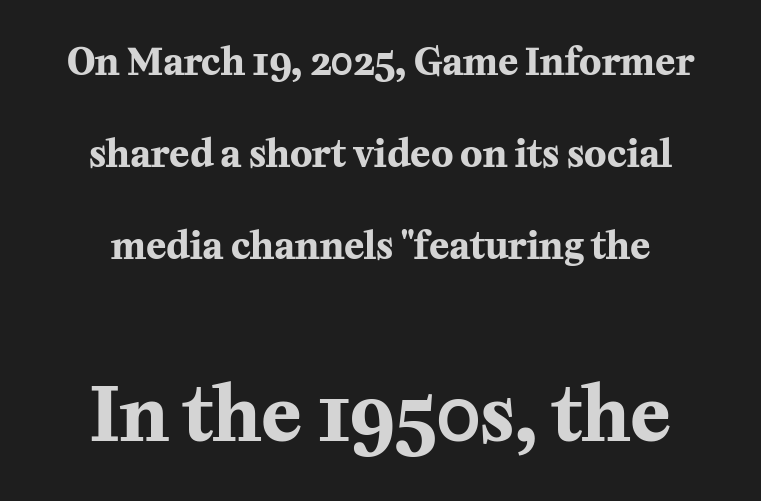
This layout puts the modest block above and the oversized block below. It's the straight-up-and-down kind of type. Tracking value appears to be zero — textbook default spacing. This is serif lettering, the kind often seen in printed books.
